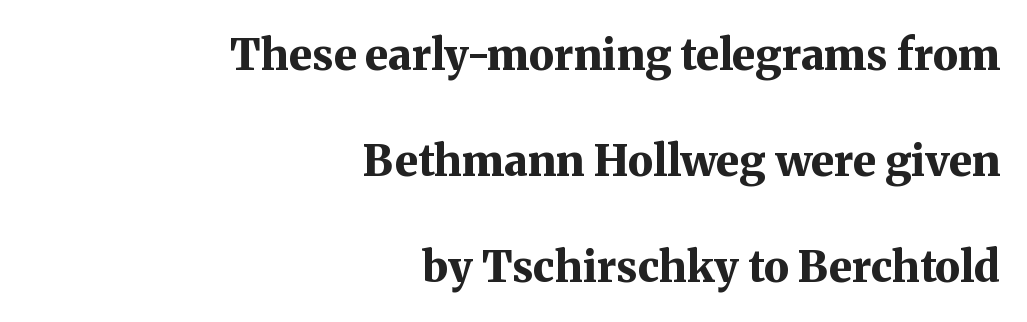
Q: Is the text bold? A: Yes.
Q: Is the text italic (slanted)? A: No, it is upright.
Q: Is the typeface a serif or a sans-serif typeface? A: Serif.
Q: Is the text underlined? A: No.
Q: How is the paragraph aligned? A: Right-aligned.
Q: Is the spacing between letters normal or unusually wide? A: Normal.
Q: Is the spacing between lines tight, normal or loose? A: Loose.
Q: Width (condensed, normal, or wide)? A: Normal.
Q: Stroke contrast? A: Medium.
Q: x-height? A: Medium.
Q: Monospaced? A: No.
